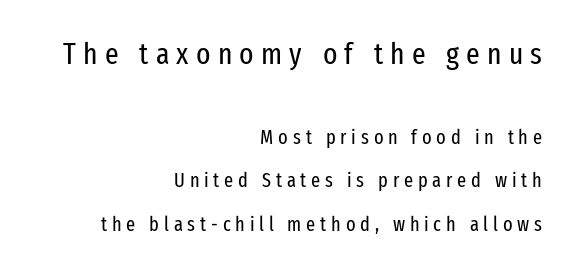
The strokes are not fattened; the text isn't bold. Quick note: not italic, upright. The vertical gap from one line to the next is large. The designer gave the opening block more size than the closing block. One-word summary of the alignment: right.
